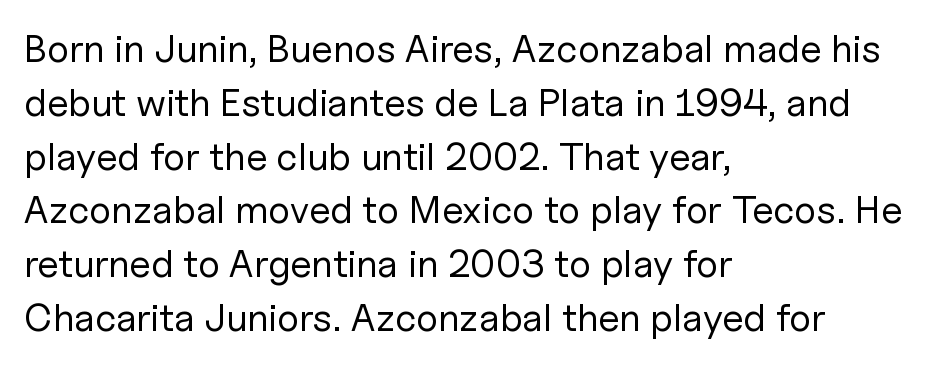
The image shows 39 px regular-weight sans-serif type, upright; set left-aligned, normal line spacing (1.38x), normal letter spacing, not underlined; low stroke contrast and a medium x-height.
